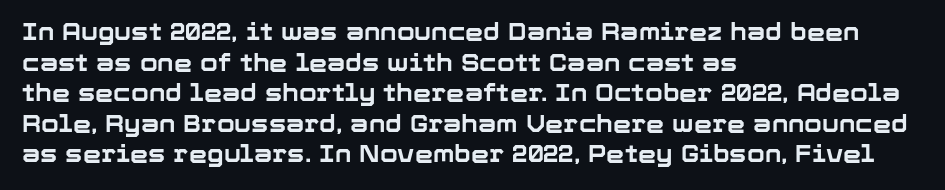
The image shows 23 px bold type, upright; set left-aligned, normal line spacing (1.33x), normal letter spacing, not underlined.
